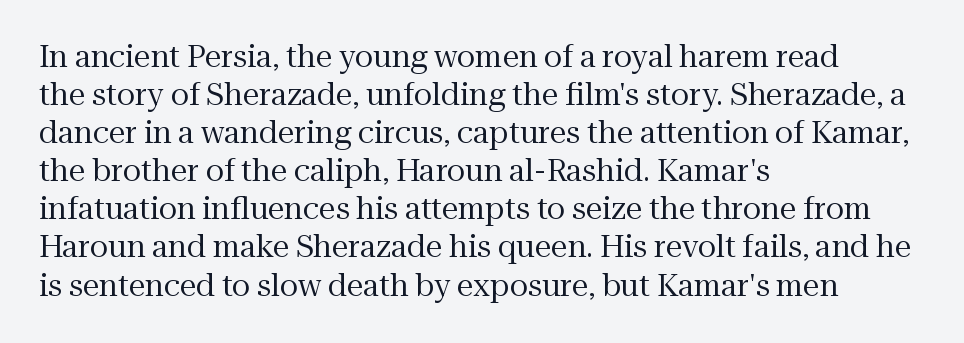
{"serif": "yes", "italic": "no", "bold": "no", "weight": "regular", "width": "normal", "stroke_contrast": "medium", "x_height": "medium", "monospaced": "no", "underline": "no", "align": "left", "line_spacing": "normal", "line_spacing_ratio": 1.27, "letter_spacing": "normal", "letter_spacing_em": 0.0, "glyph_px": 30}
